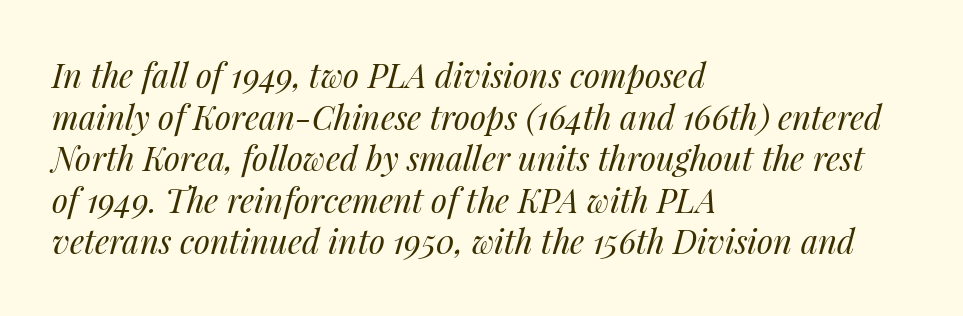
Q: Is the text bold? A: No.
Q: Is the text italic (slanted)? A: Yes, it leans right by about 14 degrees.
Q: Is the text underlined? A: No.
Q: How is the paragraph aligned? A: Left-aligned.
Q: Is the spacing between letters normal or unusually wide? A: Normal.
Q: Is the spacing between lines tight, normal or loose? A: Normal.
Q: Width (condensed, normal, or wide)? A: Normal.
Q: Stroke contrast? A: Medium.
Q: x-height? A: Medium.
Q: Monospaced? A: No.
